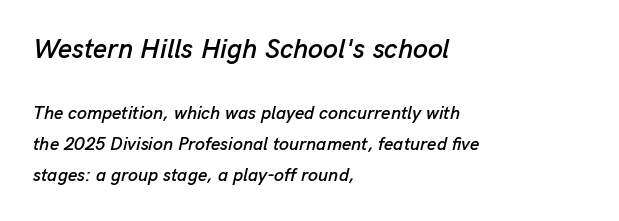
{"italic": "yes", "lean": "right", "slant_degrees": 13, "underline": "no", "align": "left", "line_spacing_ratio": 1.74, "letter_spacing": "normal", "letter_spacing_em": 0.0, "larger_block": "first", "size_ratio": 1.5, "glyph_px": 27}
